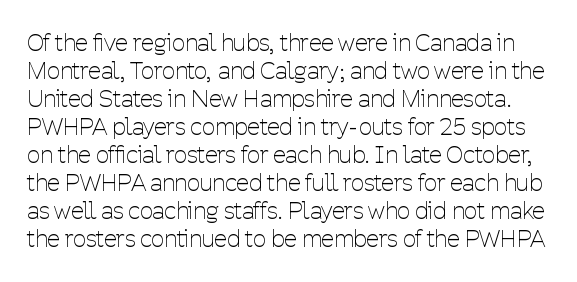
This sample uses an upright cut, with every glyph sitting square on the baseline. Nobody drew a line under any word here. Stroke thickness stays within the range of a standard reading face or lighter. Nothing unusual about the tracking: characters are spaced as the font intends.
